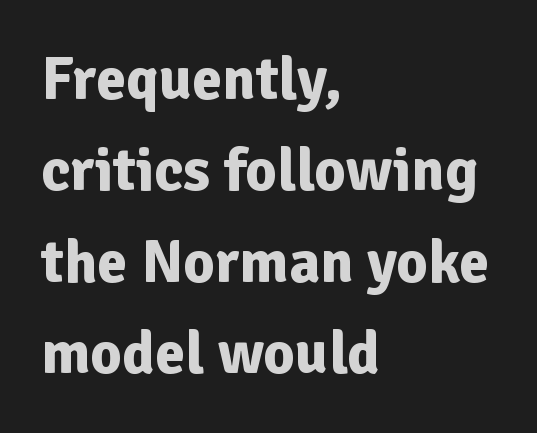
Compared with a centered layout, this one pins lines to the left instead. Descender tails drop into unmarked territory. You can tell it's not italic because the verticals are truly vertical. The font family rendered here belongs to the sans-serif group. Does extra space separate the letters? No, they use regular spacing. Does the weight exceed regular? Yes, all the way to bold.
